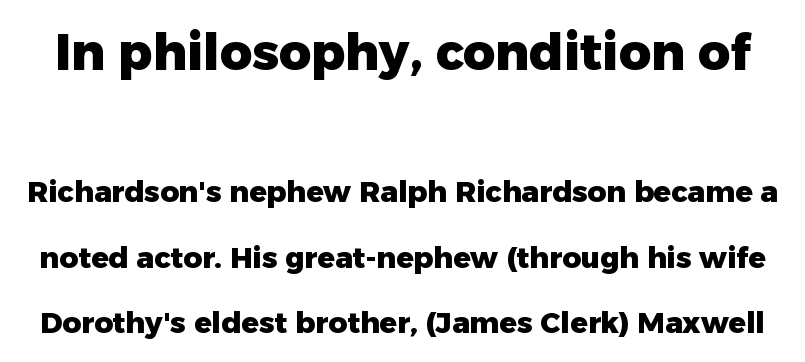
Q: Is the text bold? A: Yes.
Q: Is the text italic (slanted)? A: No, it is upright.
Q: Is the typeface a serif or a sans-serif typeface? A: Sans-serif.
Q: Is the text underlined? A: No.
Q: Is the spacing between letters normal or unusually wide? A: Normal.
Q: Is the spacing between lines tight, normal or loose? A: Loose.
Q: Which block of text is set in a larger size, the first (top) or the second (bottom)? A: The first (top) one.
Q: Width (condensed, normal, or wide)? A: Normal.
Q: Stroke contrast? A: Low.
Q: x-height? A: Medium.
Q: Monospaced? A: No.
